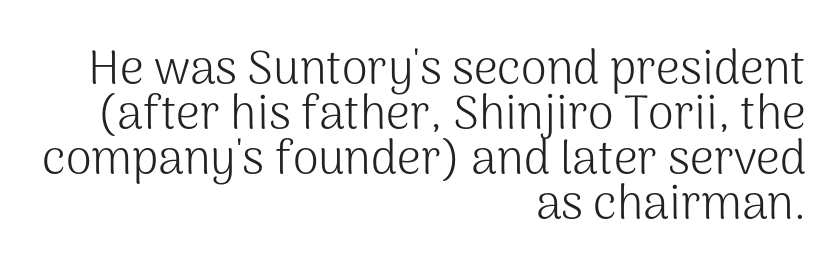
The specimen reads as upright at a glance. The lines in this sample share a right terminus and differ only in where they begin. If you measured baseline to baseline, you'd find a short distance. Nothing heavy about these letters — not bold at all. Underline: absent. Looks like regular typesetting: each glyph gets only the width it needs.
